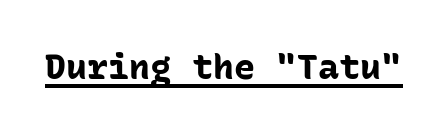
The image shows 35 px bold sans-serif type, upright, monospaced; set normal letter spacing, underlined; low stroke contrast and a medium x-height.
